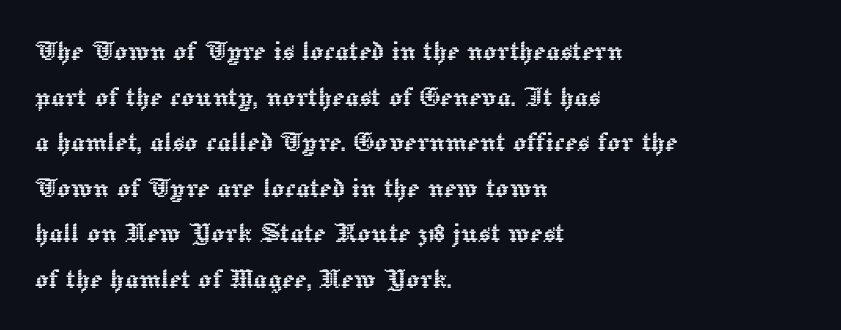
Underline: absent. Spacing between characters is what you'd get straight out of the box. Alignment: flush left. Looks like regular typesetting: each glyph gets only the width it needs. The letters stand straight up with perfectly vertical stems. Leading: standard.
